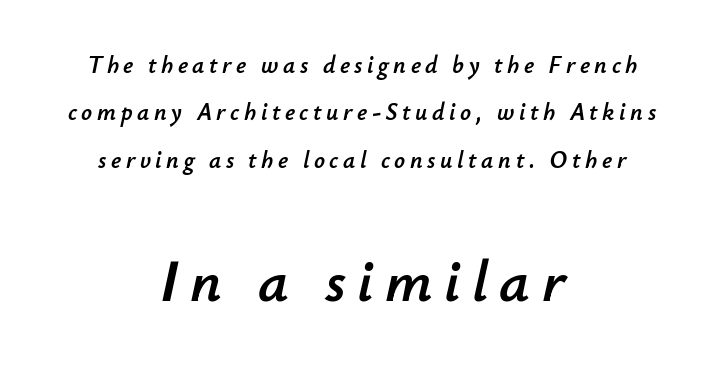
{"italic": "yes", "lean": "right", "slant_degrees": 12, "width": "normal", "stroke_contrast": "low", "x_height": "small", "monospaced": "no", "underline": "no", "align": "center", "line_spacing": "loose", "line_spacing_ratio": 1.97, "larger_block": "second", "size_ratio": 2.5, "glyph_px": 60}
